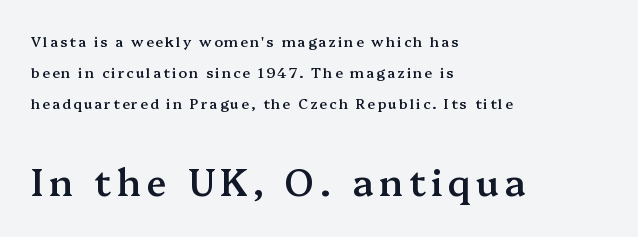
The letters are semibold — heavier than regular but short of a full bold. The designer gave the closing block more size than the opening block. Unlike italic type, these characters show no tilt at all. You could fit nearly another row in the gap between these rows.
